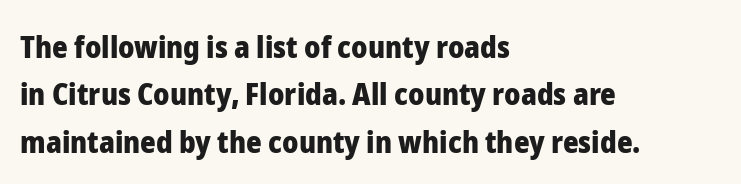
{"serif": "no", "italic": "no", "bold": "yes", "weight": "heavy", "width": "normal", "stroke_contrast": "low", "x_height": "medium", "monospaced": "no", "underline": "no", "align": "left", "line_spacing": "normal", "line_spacing_ratio": 1.58, "letter_spacing": "normal", "letter_spacing_em": 0.0, "glyph_px": 30}
